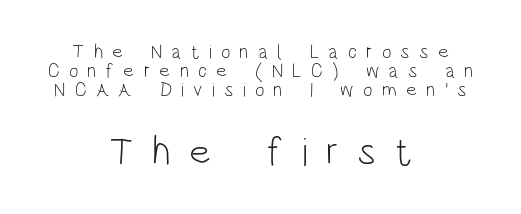
The setting favours the middle, as headings and verse often do. The second block has been scaled up relative to the first. Summary of weight: not heavy and not bold. Loose tracking; the words dissolve into strings of separated letters. Reading down the column, the eye jumps only a short way to each next line. Beneath every word, the page is bare.
